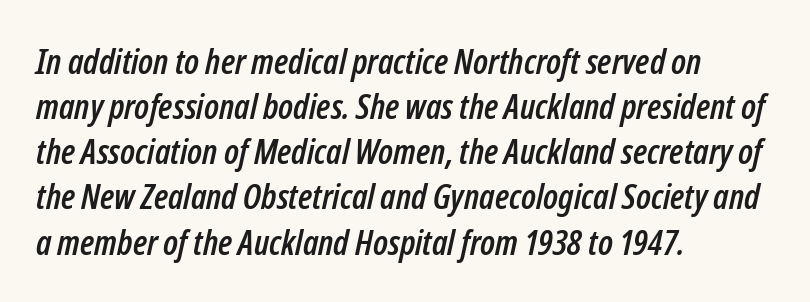
You could call the tracking neutral — neither tight nor loose. The face used here is proportionally spaced, like ordinary book or web type. The line-height multiplier appears to be the usual default. The lettering tilts uniformly, giving the passage an italic look. Glance below the letters and you will spot only blank space. This rendering uses left alignment, leaving the right contour irregular.
